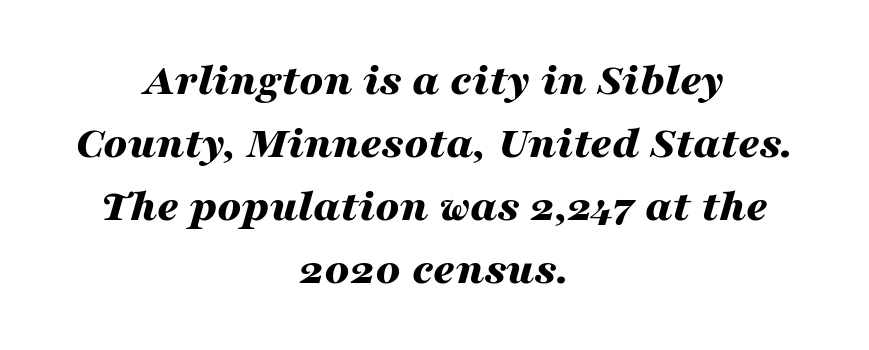
Here the designer chose a conventional face with non-uniform glyph widths. Slanted lettering throughout. The block of text has a typical density, with ordinary space between rows. Does extra space separate the letters? No, they use regular spacing.
